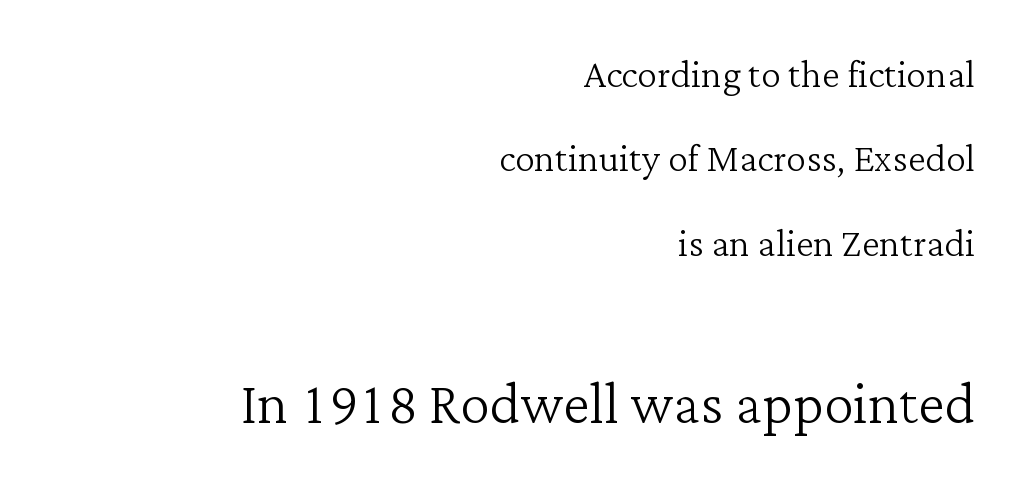
A normal amount of white space separates one row of letters from the next. The face looks like a standard text weight, possibly lighter. You could not count columns in this text — the font is proportionally spaced. In terms of letterform style, serifs are clearly present. The glyphs are unaccompanied by any horizontal stroke below them. Teacher's note: observe the even right margin — that is flush-right alignment.
